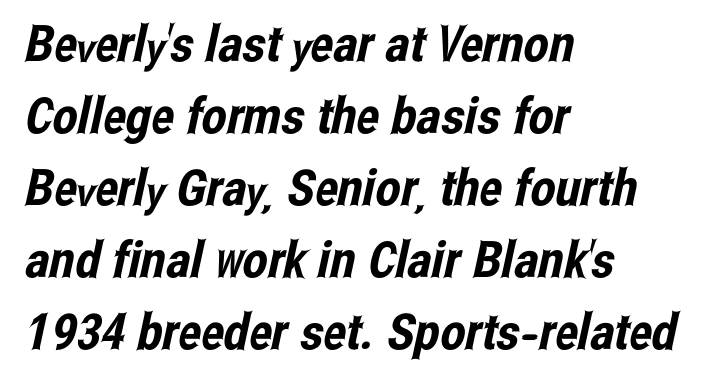
The face used here is proportionally spaced, like ordinary book or web type. The passage shown stacks its lines at a standard gap. Unmarked baselines from the first word to the last. This sample uses a sans-serif face. The paragraph has a hard left edge and a soft right edge. Words appear dense and cohesive because spacing is normal.
